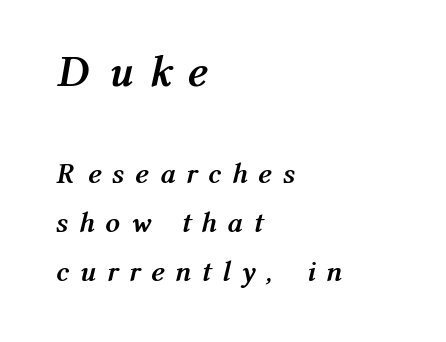
The image shows 43 px semibold, condensed type, italic (leaning right); set left-aligned, normal line spacing (1.69x), unusually wide letter spacing (+0.47 em), not underlined; the first (top) block is 1.48x larger; medium stroke contrast and a medium x-height.
